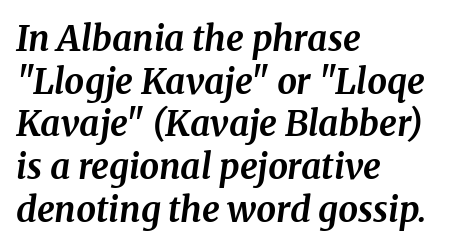
Q: Is the text bold? A: Yes.
Q: Is the text italic (slanted)? A: Yes, it leans right by about 8 degrees.
Q: Is the typeface a serif or a sans-serif typeface? A: Serif.
Q: Is the text underlined? A: No.
Q: How is the paragraph aligned? A: Left-aligned.
Q: Is the spacing between letters normal or unusually wide? A: Normal.
Q: Width (condensed, normal, or wide)? A: Normal.
Q: Stroke contrast? A: Medium.
Q: x-height? A: Medium.
Q: Monospaced? A: No.
